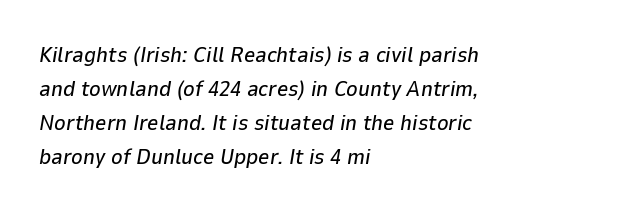
Slant detected: the letters are inclined. The typesetter chose a ragged-right arrangement here. Honestly, there is no underline to notice here at all. Students, observe: this is what conventionally led text looks like. Nothing unusual about the tracking: characters are spaced as the font intends.
